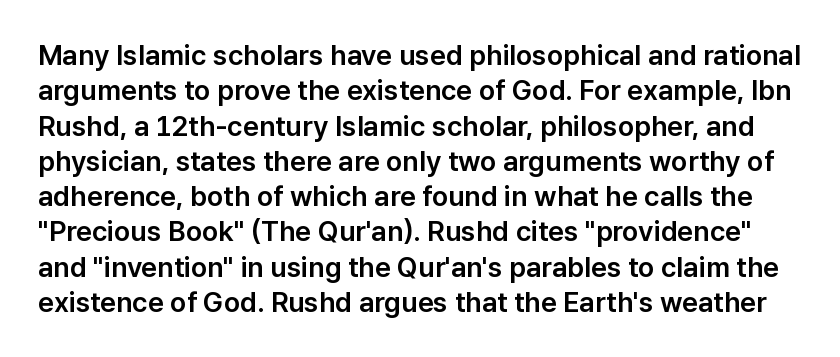
{"serif": "no", "italic": "no", "width": "normal", "stroke_contrast": "low", "x_height": "medium", "monospaced": "no", "underline": "no", "line_spacing": "normal", "line_spacing_ratio": 1.26, "letter_spacing": "normal", "letter_spacing_em": 0.0, "glyph_px": 28}
